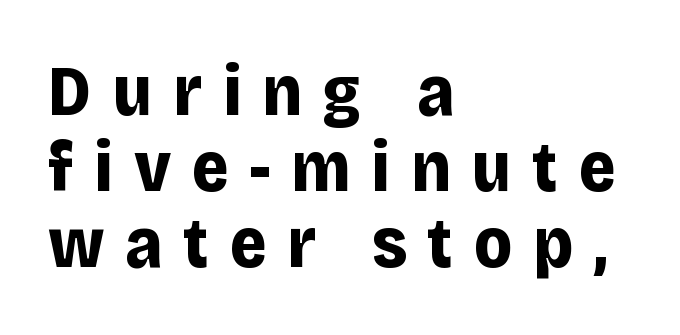
Observe the absence of serifs on each vertical stroke in this sample. What's the leading like? Squeezed, with rows nearly overlapping. You can tell it's not italic because the verticals are truly vertical. How heavy is the stroke? Heavy — this is a bold. The type is letterspaced generously, with wide tracking. Has an underline been added? It has not.
